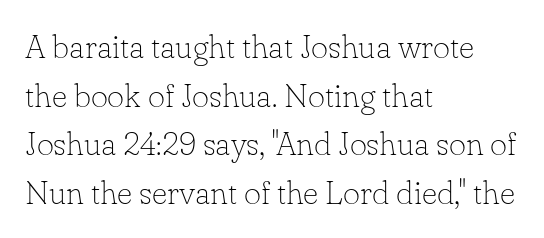
Q: Is the text bold? A: No.
Q: Is the text italic (slanted)? A: No, it is upright.
Q: Is the typeface a serif or a sans-serif typeface? A: Serif.
Q: Is the text underlined? A: No.
Q: How is the paragraph aligned? A: Left-aligned.
Q: Is the spacing between letters normal or unusually wide? A: Normal.
Q: Is the spacing between lines tight, normal or loose? A: Normal.
Q: Width (condensed, normal, or wide)? A: Normal.
Q: Stroke contrast? A: Low.
Q: x-height? A: Small.
Q: Monospaced? A: No.
